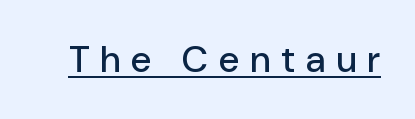
Q: Is the text italic (slanted)? A: No, it is upright.
Q: Is the typeface a serif or a sans-serif typeface? A: Sans-serif.
Q: Is the text underlined? A: Yes.
Q: Is the spacing between letters normal or unusually wide? A: Unusually wide.
Q: Width (condensed, normal, or wide)? A: Normal.
Q: Stroke contrast? A: Low.
Q: x-height? A: Medium.
Q: Monospaced? A: No.
